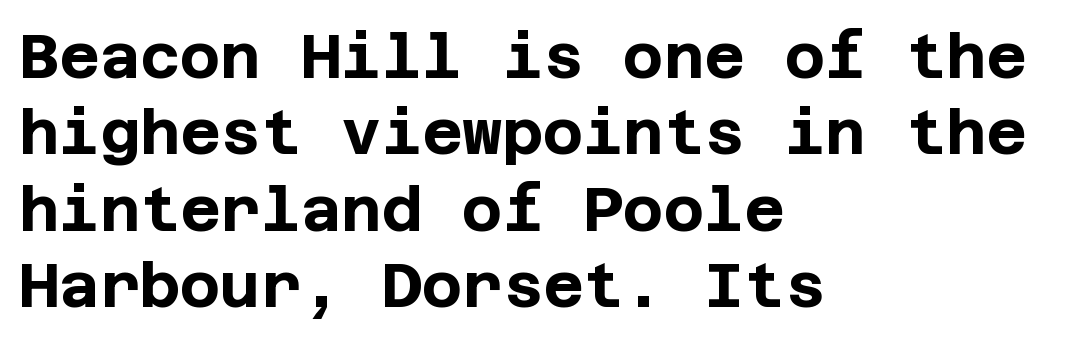
The image shows 62 px bold sans-serif type, upright; set left-aligned, line spacing 1.23x, normal letter spacing, not underlined; low stroke contrast and a large x-height.
